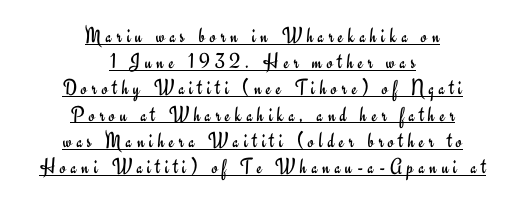
Q: Is the text bold? A: No.
Q: Is the text italic (slanted)? A: Yes.
Q: Is the text underlined? A: Yes.
Q: How is the paragraph aligned? A: Centered.
Q: Is the spacing between letters normal or unusually wide? A: Unusually wide.
